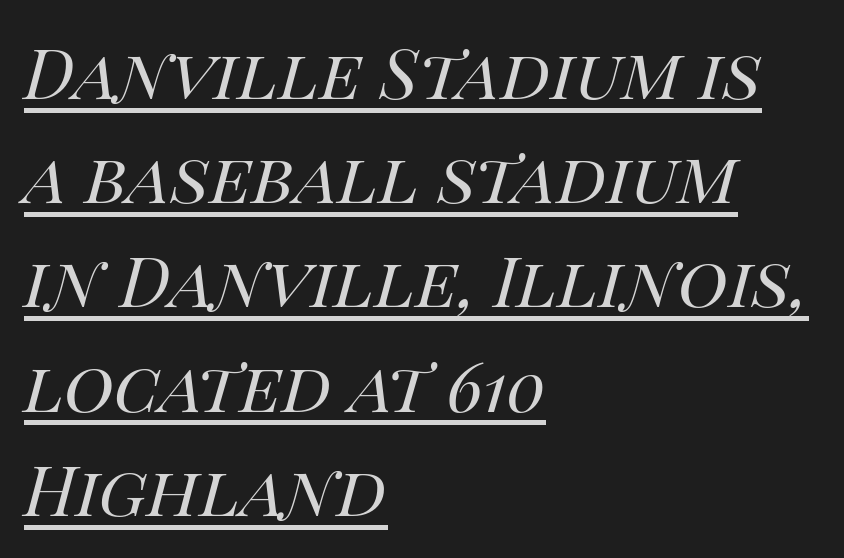
Q: Is the text bold? A: No.
Q: Is the text italic (slanted)? A: Yes, it leans right by about 14 degrees.
Q: Is the text underlined? A: Yes.
Q: How is the paragraph aligned? A: Left-aligned.
Q: Is the spacing between letters normal or unusually wide? A: Normal.
Q: Is the spacing between lines tight, normal or loose? A: Normal.
Q: Width (condensed, normal, or wide)? A: Normal.
Q: Stroke contrast? A: High.
Q: x-height? A: Large.
Q: Monospaced? A: No.
